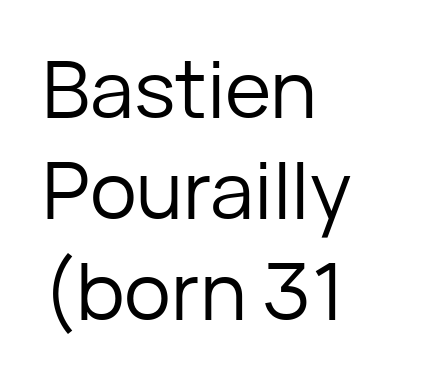
Q: Is the text bold? A: No.
Q: Is the text italic (slanted)? A: No, it is upright.
Q: Is the typeface a serif or a sans-serif typeface? A: Sans-serif.
Q: Is the text underlined? A: No.
Q: How is the paragraph aligned? A: Left-aligned.
Q: Is the spacing between letters normal or unusually wide? A: Normal.
Q: Is the spacing between lines tight, normal or loose? A: Normal.
Q: Width (condensed, normal, or wide)? A: Normal.
Q: Stroke contrast? A: Low.
Q: x-height? A: Medium.
Q: Monospaced? A: No.
